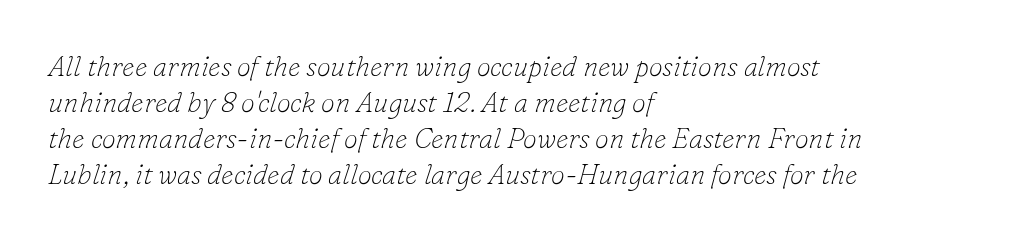
The image shows 28 px thin serif type, italic (leaning right); set left-aligned, normal line spacing (1.28x), normal letter spacing, not underlined; low stroke contrast and a small x-height.
